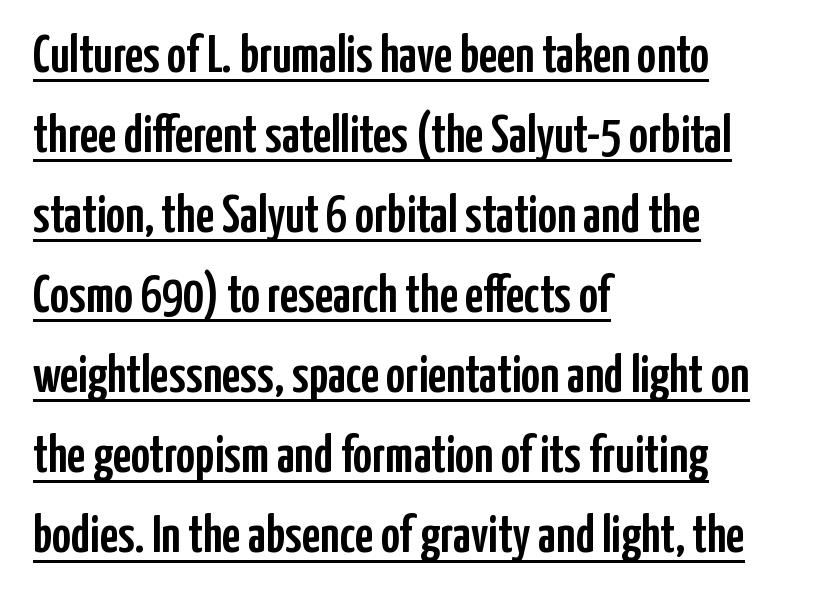
The image shows 52 px condensed sans-serif type, upright; set left-aligned, normal line spacing (1.54x), normal letter spacing, underlined; low stroke contrast and a medium x-height.
